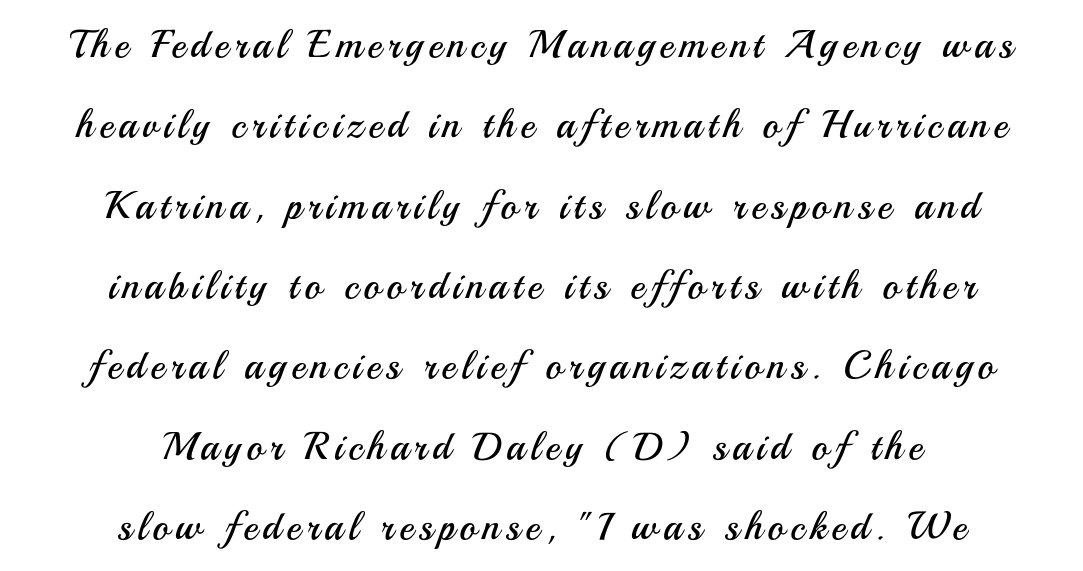
The space beneath each line is pristine and unruled. You can tell from the bare stems that sans-serif type was used. Every row of glyphs is offset so its center matches the block's center. Counters stay open thanks to moderate or lighter strokes.
